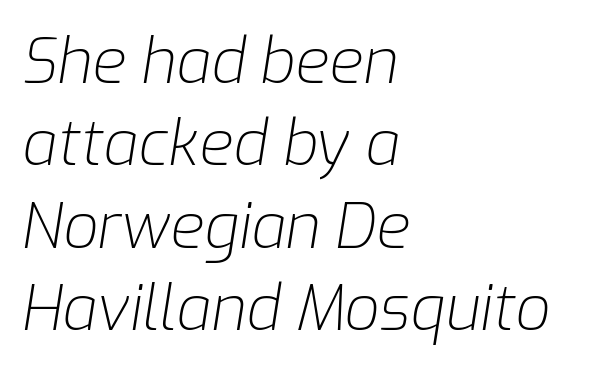
Rule under the text: the space is simply empty. Characters are canted at an angle relative to the baseline's perpendicular. Vertical spacing — default. The letters advance in unequal steps, a hallmark of proportional type.
